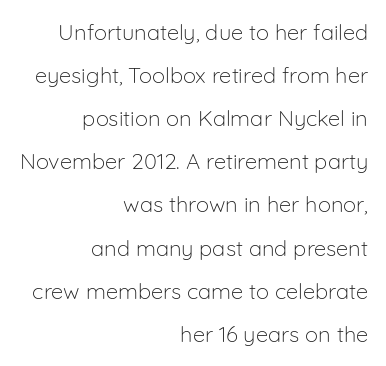
{"italic": "no", "bold": "no", "underline": "no", "align": "right", "line_spacing": "loose", "line_spacing_ratio": 1.96, "letter_spacing": "normal", "letter_spacing_em": 0.0, "glyph_px": 22}
